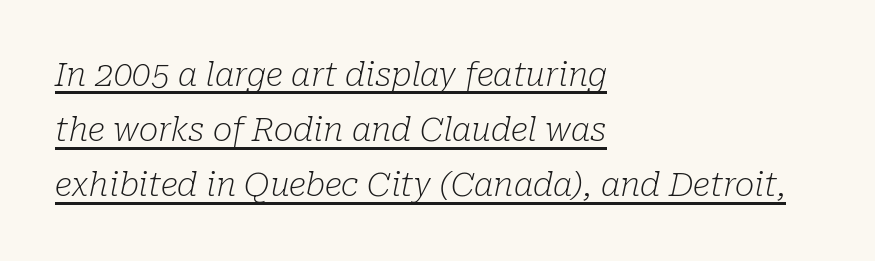
The image shows 33 px light serif type, italic (leaning right); set left-aligned, normal line spacing (1.67x), normal letter spacing, underlined; low stroke contrast and a medium x-height.
